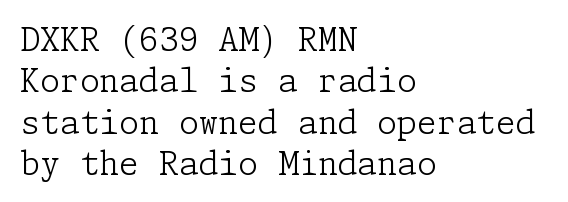
Q: Is the text bold? A: No.
Q: Is the text italic (slanted)? A: No, it is upright.
Q: Is the typeface a serif or a sans-serif typeface? A: Serif.
Q: Is the text underlined? A: No.
Q: How is the paragraph aligned? A: Left-aligned.
Q: Is the spacing between letters normal or unusually wide? A: Normal.
Q: Is the spacing between lines tight, normal or loose? A: Normal.
Q: Width (condensed, normal, or wide)? A: Normal.
Q: Stroke contrast? A: Low.
Q: x-height? A: Medium.
